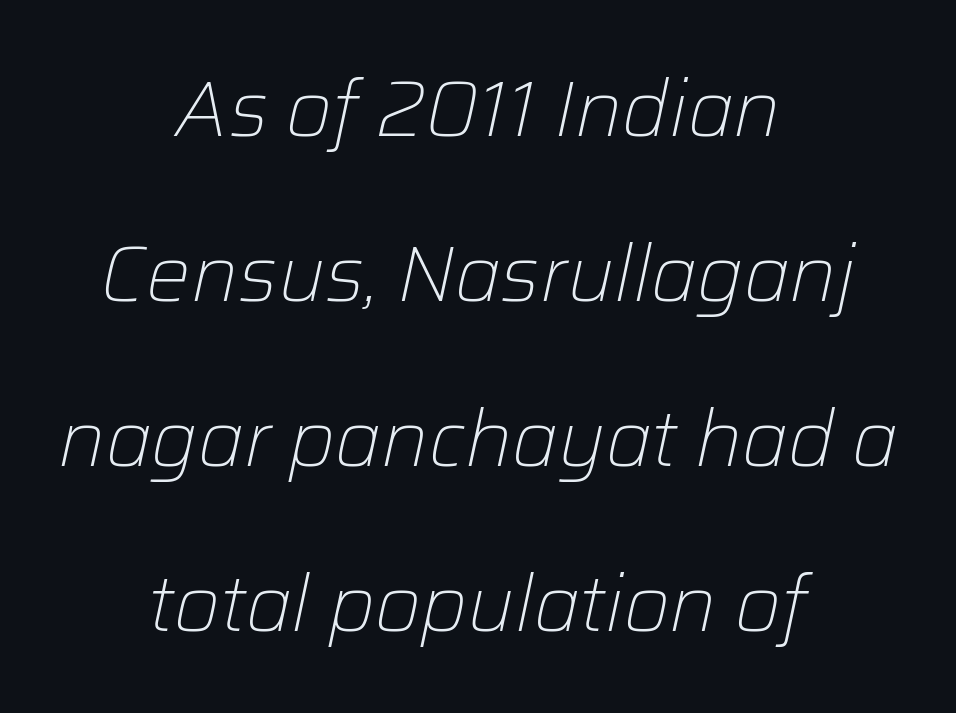
Q: Is the text bold? A: No.
Q: Is the text italic (slanted)? A: Yes, it leans right by about 12 degrees.
Q: Is the text underlined? A: No.
Q: How is the paragraph aligned? A: Centered.
Q: Is the spacing between letters normal or unusually wide? A: Normal.
Q: Is the spacing between lines tight, normal or loose? A: Loose.
Q: Width (condensed, normal, or wide)? A: Normal.
Q: Stroke contrast? A: Low.
Q: x-height? A: Medium.
Q: Monospaced? A: No.
